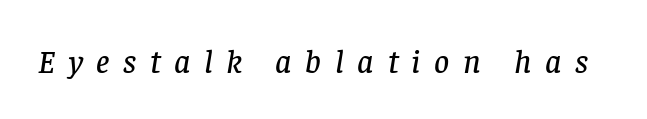
The string is rendered with underlining switched off. Tracking value appears strongly positive — letters spread wide. Observe the lean: these are italic letterforms. Proportional: the letters do not fall into vertical columns.
